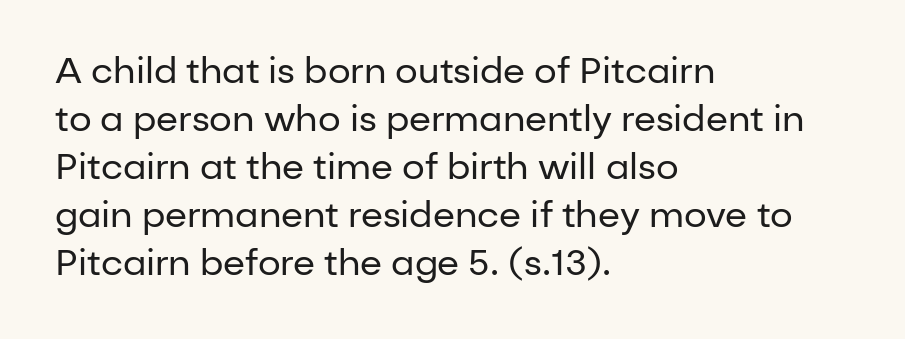
Lines of text with bare space underneath. Here the designer chose a conventional face with non-uniform glyph widths. This sample is left-justified, so line endings fall wherever the words run out. Unlike a traditional serif, this face leaves its strokes unadorned. The cut favours lightness, reaching ordinary text weight at its darkest. Rendered with straight, roman letterforms.
